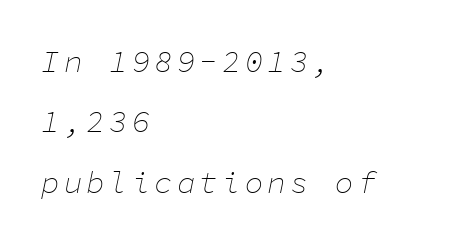
Typeset ragged right — the left edge is the straight one. The letters look calm and open, with moderate or lighter stems. What's the leading like? Stretched, with rows far apart. The letters march in equal steps, a hallmark of fixed-pitch type.
